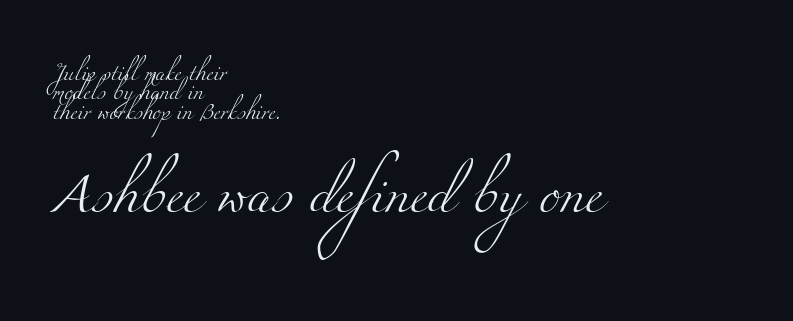
The image shows 40 px light, wide type; set left-aligned, line spacing 1.21x, normal letter spacing, not underlined; the second (bottom) block is 2.5x larger; medium stroke contrast and a small x-height.
